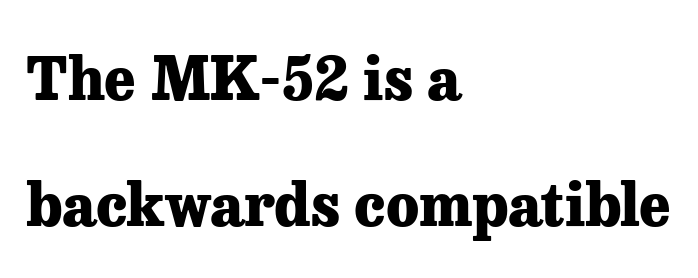
The image shows 59 px heavy serif type, upright; set left-aligned, loose line spacing (2.13x), normal letter spacing, not underlined; low stroke contrast and a medium x-height.
